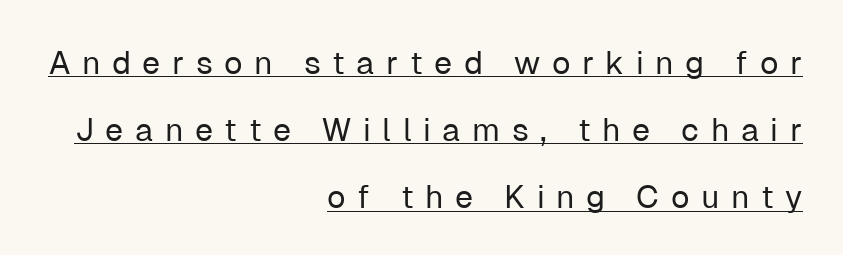
{"serif": "no", "italic": "no", "bold": "no", "weight": "regular", "width": "normal", "stroke_contrast": "low", "x_height": "medium", "monospaced": "no", "underline": "yes", "align": "right", "line_spacing": "loose", "line_spacing_ratio": 2.1, "letter_spacing": "wide", "letter_spacing_em": 0.36, "glyph_px": 32}
